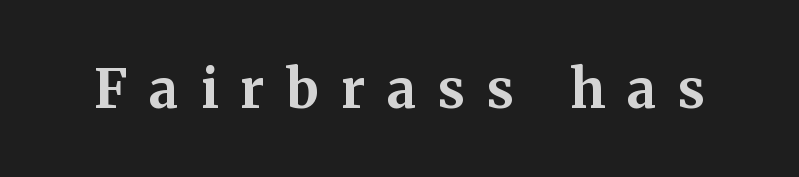
Each letter keeps its own natural width here, so spacing adapts to shape. The axis of the letterforms is exactly vertical. Classification — serif. What stands out about the letter spacing? Its width — letters are far apart.
